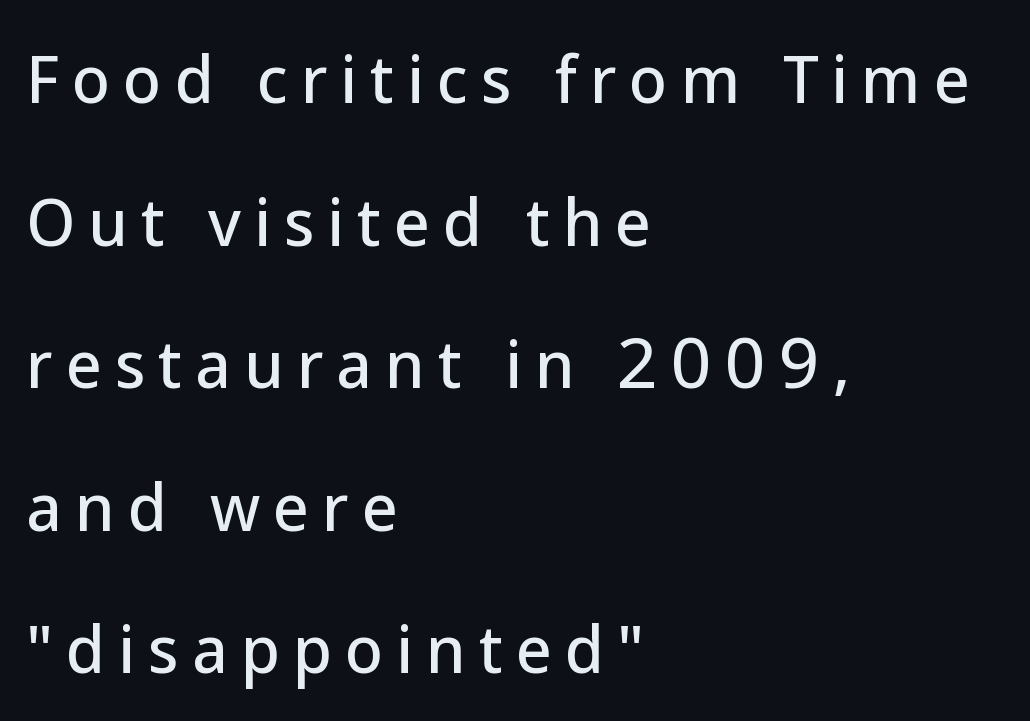
No italicization has been applied; the sample stays upright. The rendering inserts visible extra space after every character. Visually the block forms a straight wall on the left and a jagged coastline on the right. Here the designer chose a conventional face with non-uniform glyph widths.
